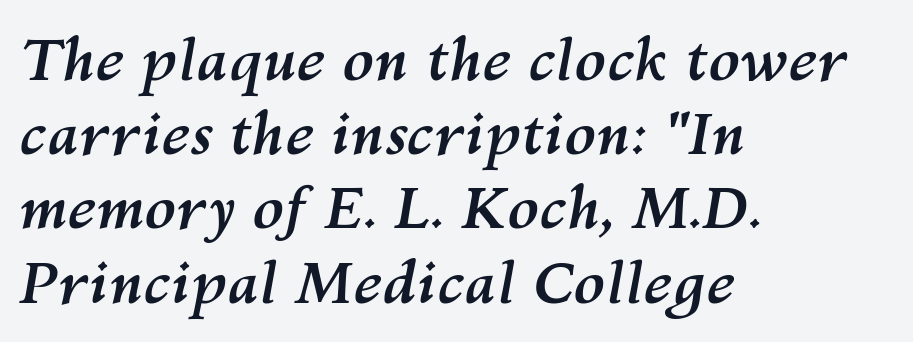
Standard letterfit; no display-style spreading of the glyphs. Is this a fixed-width face? No — the glyphs have proportional, varying widths. The text block is weighted toward the left margin, trailing off unevenly rightward. Compared with ordinary roman type, these characters are visibly tilted.
